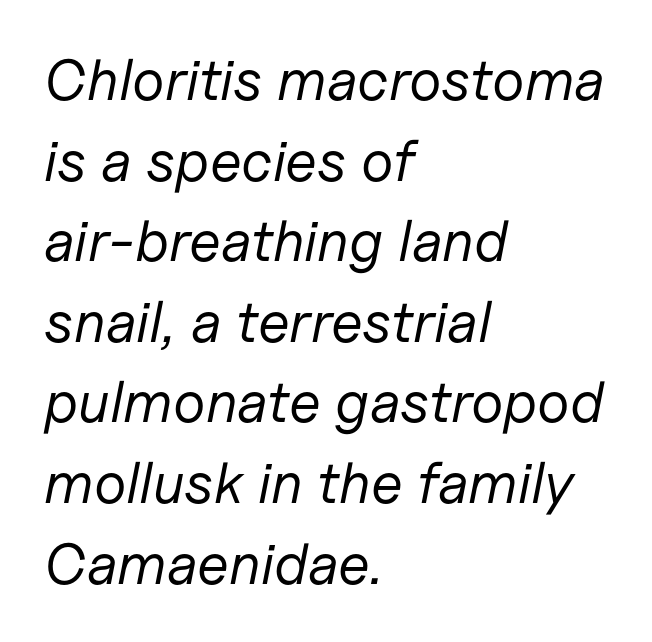
Is the type slanted? Yes — the strokes lean at a clear angle. A classic flush-left, rag-right setting is used for this passage. No word sits above an underline. Honestly, the letter spacing is just normal — you wouldn't notice it. Proportional: the letters do not fall into vertical columns. Whoever set this chose a conventional vertical rhythm.
